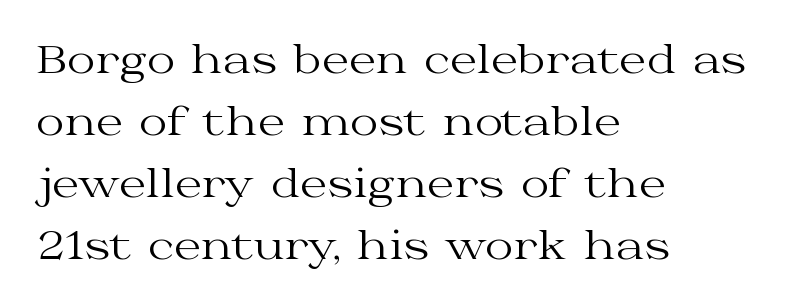
{"serif": "yes", "italic": "no", "bold": "no", "weight": "regular", "width": "wide", "stroke_contrast": "medium", "x_height": "medium", "monospaced": "no", "underline": "no", "align": "left", "line_spacing": "normal", "line_spacing_ratio": 1.59, "letter_spacing": "normal", "letter_spacing_em": 0.0, "glyph_px": 39}
